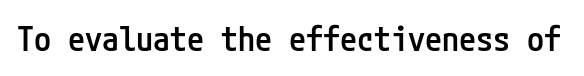
The lettering stays uniformly vertical, giving the passage a roman look. Decoration check: the copy has no underline. You can tell from the bare stems that sans-serif type was used. Stems and bowls a touch heavier than normal — semibold.
